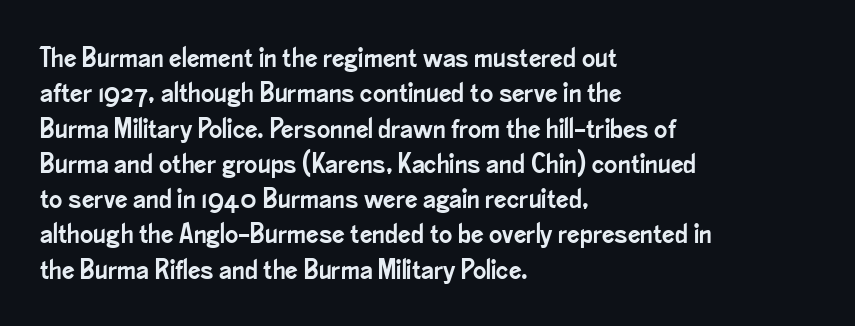
Q: Is the text italic (slanted)? A: No, it is upright.
Q: Is the typeface a serif or a sans-serif typeface? A: Sans-serif.
Q: Is the text underlined? A: No.
Q: How is the paragraph aligned? A: Left-aligned.
Q: Is the spacing between letters normal or unusually wide? A: Normal.
Q: Is the spacing between lines tight, normal or loose? A: Normal.
Q: Width (condensed, normal, or wide)? A: Condensed.
Q: Stroke contrast? A: Low.
Q: x-height? A: Small.
Q: Monospaced? A: No.
